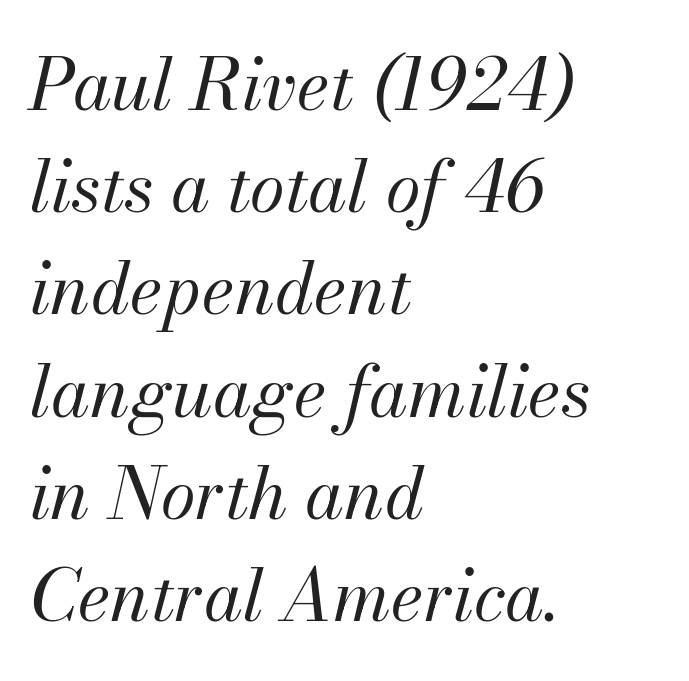
Stroke thickness stays within the range of a standard reading face or lighter. This block has exactly the height ordinary leading produces. Letter spacing: default. The face used here has a pronounced slope to its letters.
